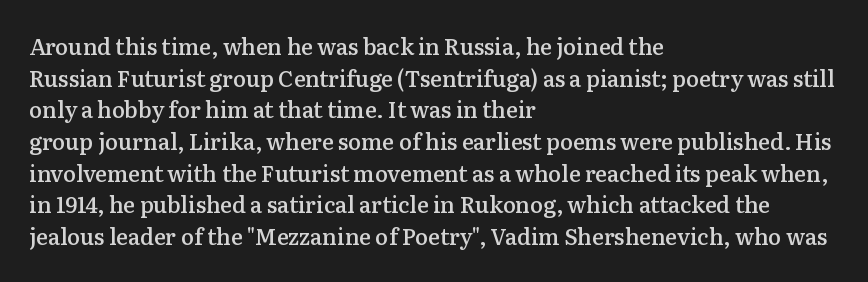
The passage shown stacks its lines at a standard gap. Beneath every word, the page is bare. The compositor pushed each line to the left boundary. Tall strokes in this sample are plumb rather than angled.
